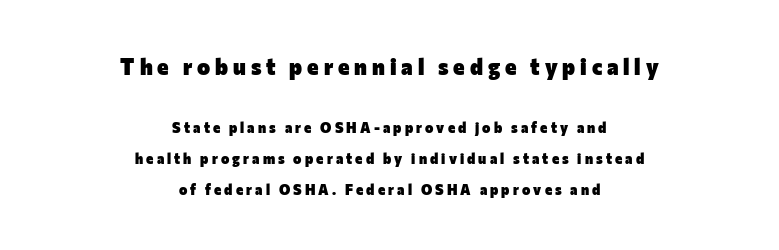
You could only call the tracking loose — the letters float apart. The rendering uses a large line-height, opening up the rows. Which margin do the lines hug? Neither — every line sits in the middle. Only glyphs here, with clear space below each row. Its strokes are broad and dark, the hallmark of bold type. Nope, not italic — everything's standing straight.
